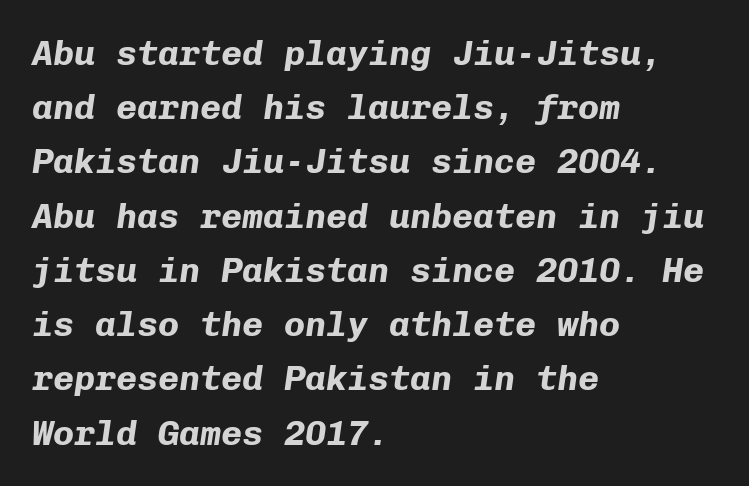
The image shows 35 px bold type, italic (leaning right), monospaced; set left-aligned, normal line spacing (1.55x), normal letter spacing, not underlined; low stroke contrast and a medium x-height.
